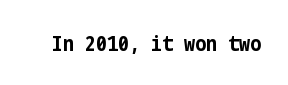
Short note: letters normally spaced. Words float on clear page, feet unadorned. The letters stand upright; this is a roman face. Heavy, bold letterforms.
